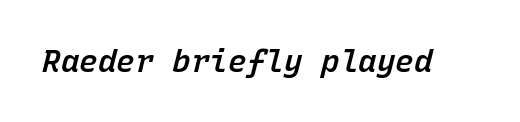
{"italic": "yes", "lean": "right", "slant_degrees": 15, "bold": "semi", "weight": "semibold", "width": "normal", "stroke_contrast": "low", "x_height": "medium", "monospaced": "yes", "underline": "no", "letter_spacing": "normal", "letter_spacing_em": 0.0, "glyph_px": 31}
